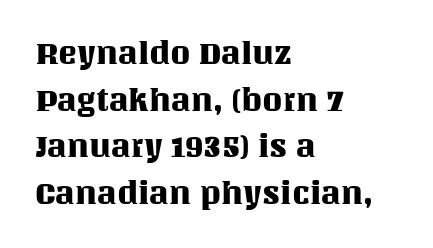
Q: Is the text italic (slanted)? A: No, it is upright.
Q: Is the text underlined? A: No.
Q: How is the paragraph aligned? A: Left-aligned.
Q: Is the spacing between letters normal or unusually wide? A: Normal.
Q: Is the spacing between lines tight, normal or loose? A: Normal.
Q: Width (condensed, normal, or wide)? A: Normal.
Q: Stroke contrast? A: Medium.
Q: x-height? A: Large.
Q: Monospaced? A: No.
